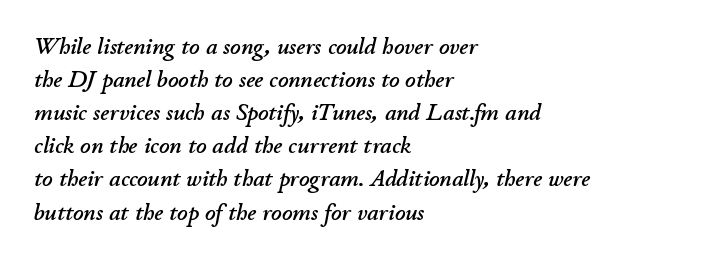
The image shows 23 px text type, italic (leaning right); set left-aligned, normal line spacing (1.44x), normal letter spacing, not underlined.
